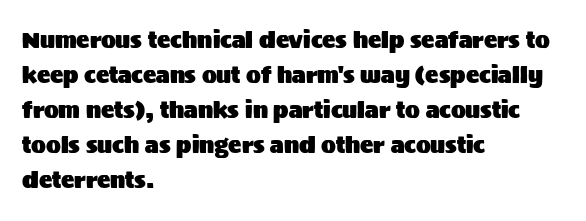
{"italic": "no", "underline": "no", "align": "left", "line_spacing": "normal", "line_spacing_ratio": 1.59, "letter_spacing": "normal", "letter_spacing_em": 0.0, "glyph_px": 22}
